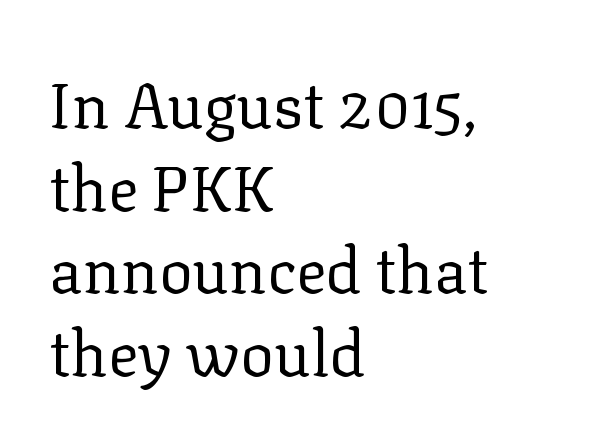
Is the block centered? No — it sits flush against the left margin. If you measured baseline to baseline, you'd find a middling distance. A typesetter would label this face a serif. Inter-character spacing is left at the font's built-in metrics. The area under the type is left untouched.
